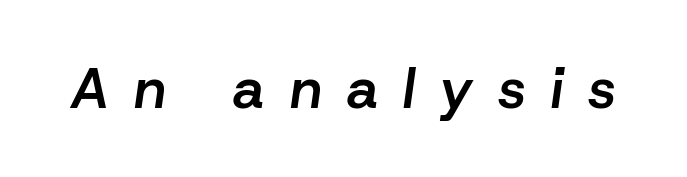
The face used here is proportionally spaced, like ordinary book or web type. Look at the tracking — it's clearly loosened, letters drifting apart. A clean baseline with only descenders dipping below it. Would a proofreader flag this as italicized? Yes.
